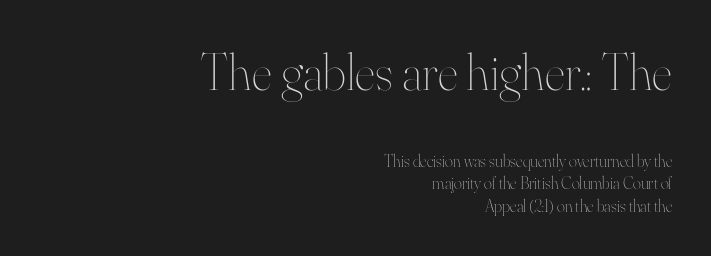
Stroke thickness stays within the range of a standard reading face or lighter. Does the lettering tilt? It doesn't — this is upright. The ragged edge is on the left, which tells us the setting is flush right. The words here are not underlined. The emphasis by scale lands on block number one, above. Leading matches the norm, producing a regular column.
